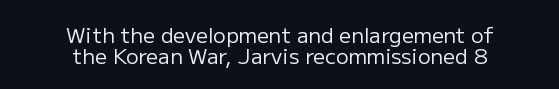
Weight: in the light-to-regular range. Designer's note — italics off, roman on. Summary of vertical rhythm: compact, with narrow interline spacing. The gaps between neighbouring characters are ordinary and unremarkable.
